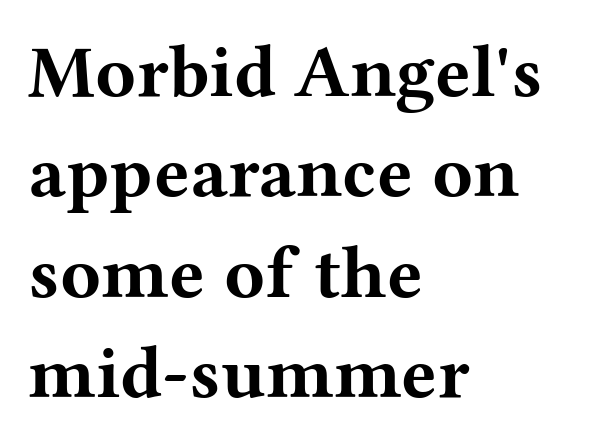
{"serif": "yes", "italic": "no", "bold": "yes", "weight": "bold", "width": "wide", "stroke_contrast": "medium", "x_height": "medium", "monospaced": "no", "underline": "no", "align": "left", "line_spacing": "normal", "line_spacing_ratio": 1.34, "letter_spacing": "normal", "letter_spacing_em": 0.0, "glyph_px": 75}
